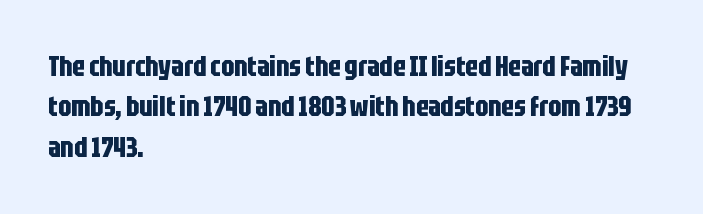
This sample has the flowing, uneven cadence of proportional lettering. The setting favours the left margin, as ordinary paragraphs usually do. It's the straight-up-and-down kind of type. This rendering leaves character spacing at its baseline value. The zone under the glyphs is completely vacant.
